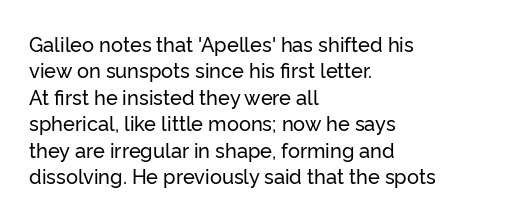
{"italic": "no", "underline": "no", "align": "left", "line_spacing": "normal", "line_spacing_ratio": 1.32, "letter_spacing": "normal", "letter_spacing_em": 0.0, "glyph_px": 20}
